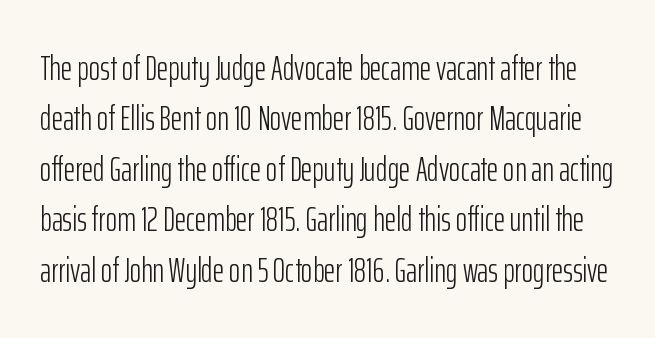
The image shows 35 px light, condensed sans-serif type, upright; set normal line spacing (1.44x), normal letter spacing, not underlined; low stroke contrast and a medium x-height.
